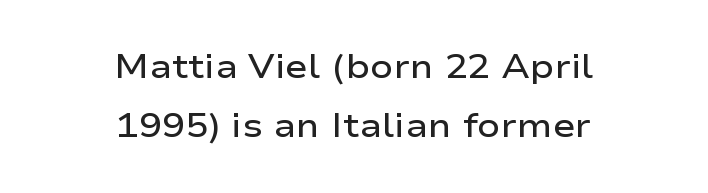
The image shows 34 px semibold, wide sans-serif type, upright; set centered, line spacing 1.75x, normal letter spacing, not underlined; low stroke contrast and a medium x-height.
